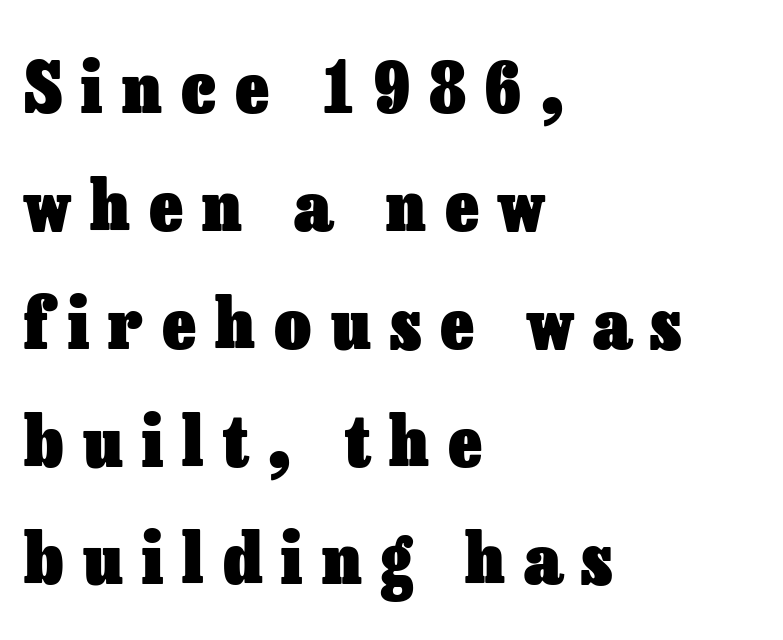
{"italic": "no", "bold": "yes", "weight": "heavy", "width": "normal", "stroke_contrast": "low", "x_height": "medium", "monospaced": "no", "underline": "no", "align": "left", "line_spacing": "normal", "line_spacing_ratio": 1.66, "letter_spacing": "wide", "letter_spacing_em": 0.27, "glyph_px": 71}
